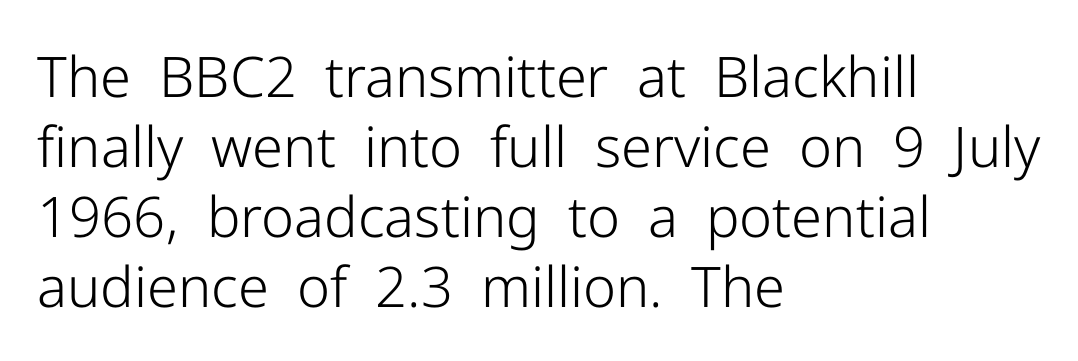
Q: Is the text bold? A: No.
Q: Is the text italic (slanted)? A: No, it is upright.
Q: Is the typeface a serif or a sans-serif typeface? A: Sans-serif.
Q: Is the text underlined? A: No.
Q: How is the paragraph aligned? A: Left-aligned.
Q: Is the spacing between letters normal or unusually wide? A: Normal.
Q: Is the spacing between lines tight, normal or loose? A: Normal.
Q: Width (condensed, normal, or wide)? A: Normal.
Q: Stroke contrast? A: Low.
Q: x-height? A: Medium.
Q: Monospaced? A: No.
